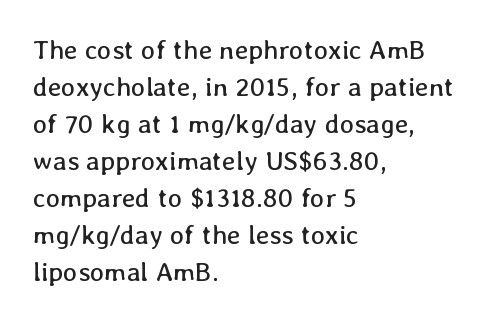
{"italic": "no", "bold": "no", "underline": "no", "align": "left", "line_spacing": "normal", "line_spacing_ratio": 1.37, "letter_spacing": "normal", "letter_spacing_em": 0.0, "glyph_px": 27}
